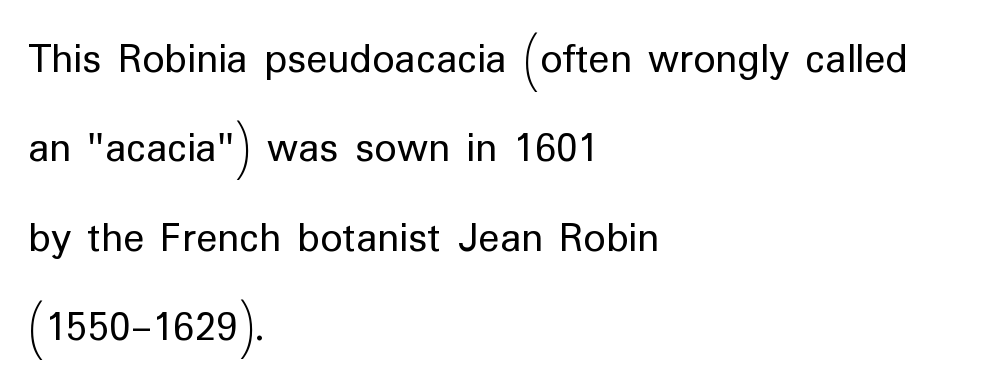
The type is set solid horizontally, with unmodified tracking. Does the lettering tilt? It doesn't — this is upright. Think of a printed novel: that variable character pitch is what you see here. The weight tops out at a normal text grade. The text was rendered using a sans face with plain stroke endings. No word sits above an underline.
